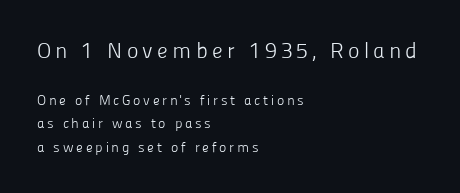
Q: Is the text bold? A: No.
Q: Is the text italic (slanted)? A: No, it is upright.
Q: Is the text underlined? A: No.
Q: How is the paragraph aligned? A: Left-aligned.
Q: Is the spacing between lines tight, normal or loose? A: Normal.
Q: Which block of text is set in a larger size, the first (top) or the second (bottom)? A: The first (top) one.
